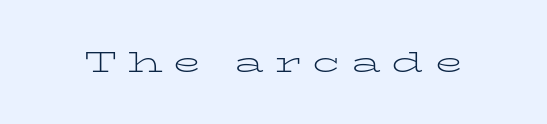
Nothing heavy about these letters — not bold at all. The passage shown is typed in a proportional face where columns would drift. The type is letterspaced generously, with wide tracking. Italic? Not at all — the glyphs are vertical. Classification — serif.
